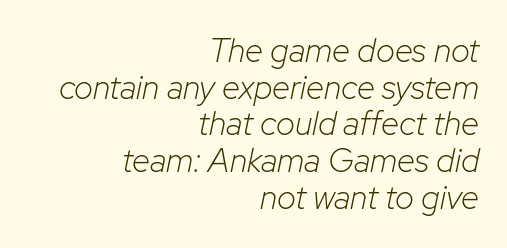
{"italic": "yes", "lean": "right", "slant_degrees": 12, "bold": "no", "weight": "light", "width": "normal", "stroke_contrast": "low", "x_height": "medium", "monospaced": "no", "underline": "no", "align": "right", "line_spacing": "tight", "line_spacing_ratio": 1.11, "letter_spacing": "normal", "letter_spacing_em": 0.0, "glyph_px": 33}
